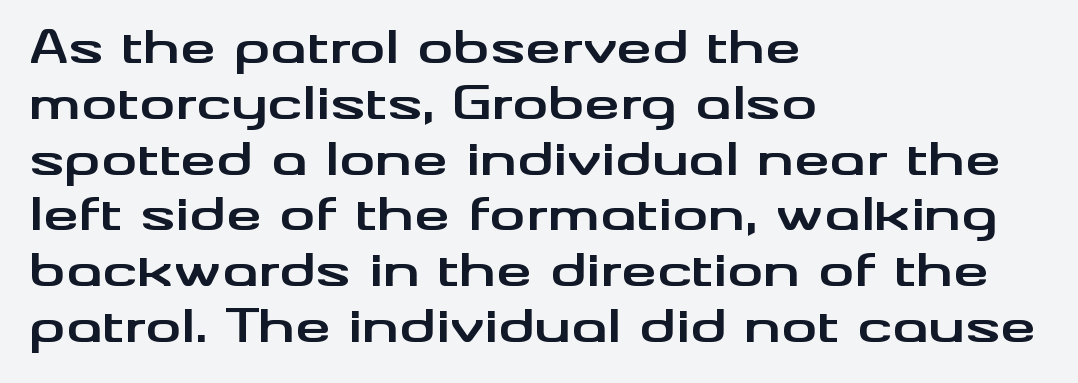
The image shows 45 px bold, wide sans-serif type, upright; set left-aligned, line spacing 1.24x, normal letter spacing, not underlined; medium stroke contrast and a small x-height.
